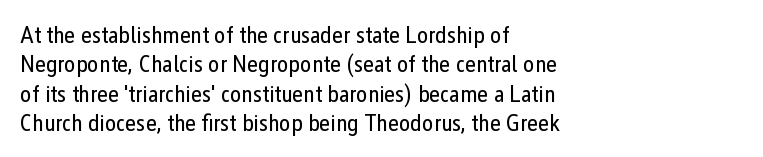
Q: Is the text bold? A: No.
Q: Is the text italic (slanted)? A: No, it is upright.
Q: Is the text underlined? A: No.
Q: How is the paragraph aligned? A: Left-aligned.
Q: Is the spacing between letters normal or unusually wide? A: Normal.
